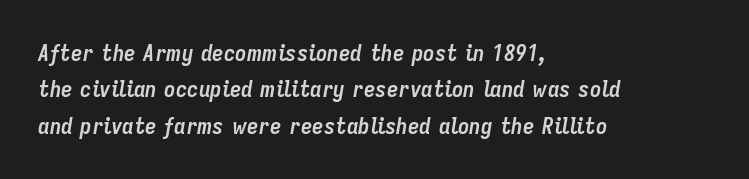
Descenders hang freely into open space. Compared with a centered layout, this one pins lines to the left instead. What stands out about the letter spacing? Nothing — it is the standard amount. Yep, that's italic — everything's leaning.
